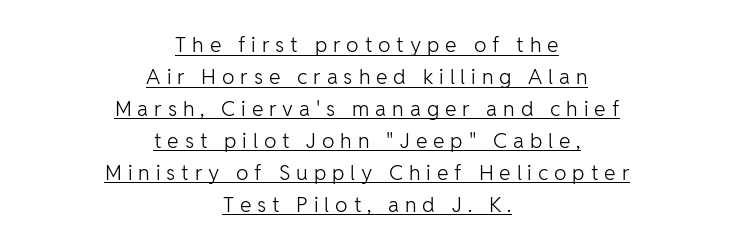
Q: Is the text bold? A: No.
Q: Is the text italic (slanted)? A: No, it is upright.
Q: Is the text underlined? A: Yes.
Q: How is the paragraph aligned? A: Centered.
Q: Is the spacing between letters normal or unusually wide? A: Unusually wide.
Q: Is the spacing between lines tight, normal or loose? A: Normal.
